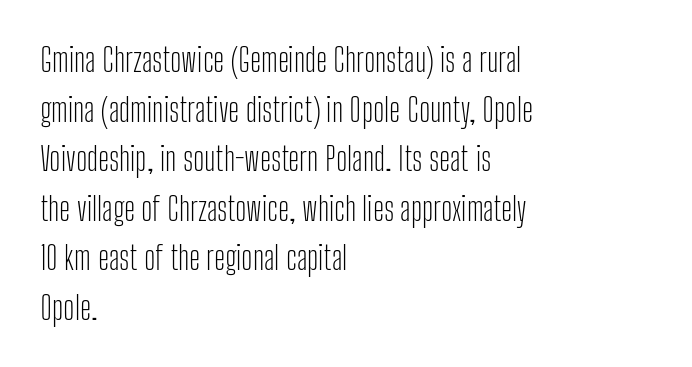
Q: Is the text bold? A: No.
Q: Is the text italic (slanted)? A: No, it is upright.
Q: Is the typeface a serif or a sans-serif typeface? A: Sans-serif.
Q: Is the text underlined? A: No.
Q: How is the paragraph aligned? A: Left-aligned.
Q: Is the spacing between letters normal or unusually wide? A: Normal.
Q: Is the spacing between lines tight, normal or loose? A: Normal.
Q: Width (condensed, normal, or wide)? A: Condensed.
Q: Stroke contrast? A: Low.
Q: x-height? A: Medium.
Q: Monospaced? A: No.
